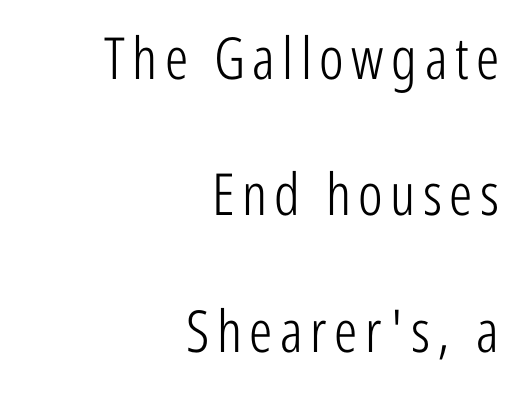
The image shows 58 px light, condensed sans-serif type, upright; set right-aligned, loose line spacing (2.35x), not underlined; low stroke contrast and a medium x-height.
